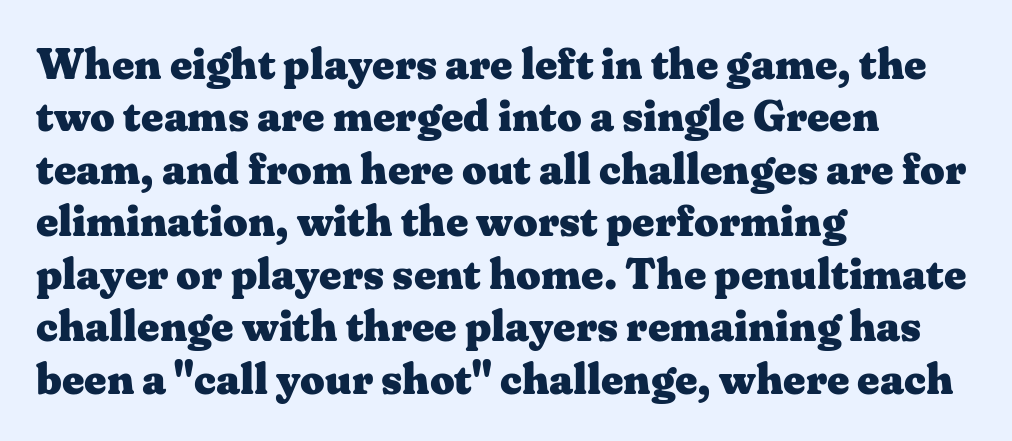
The image shows 43 px heavy, wide serif type, upright; set left-aligned, line spacing 1.22x, normal letter spacing, not underlined; medium stroke contrast and a medium x-height.
